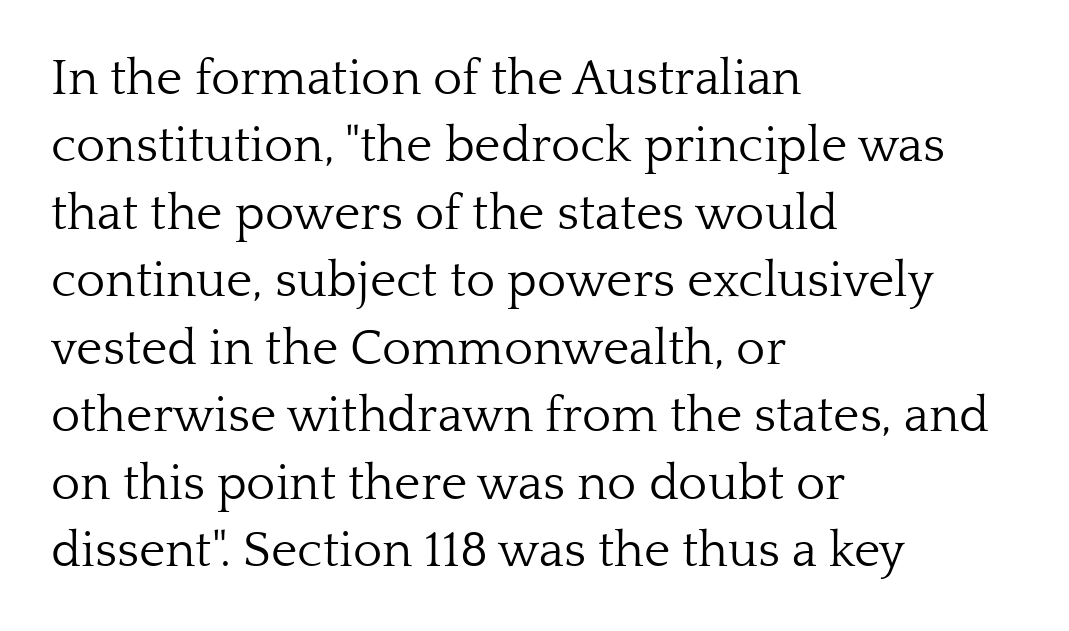
Q: Is the text bold? A: No.
Q: Is the text italic (slanted)? A: No, it is upright.
Q: Is the typeface a serif or a sans-serif typeface? A: Serif.
Q: Is the text underlined? A: No.
Q: How is the paragraph aligned? A: Left-aligned.
Q: Is the spacing between letters normal or unusually wide? A: Normal.
Q: Is the spacing between lines tight, normal or loose? A: Normal.
Q: Width (condensed, normal, or wide)? A: Normal.
Q: Stroke contrast? A: Low.
Q: x-height? A: Medium.
Q: Monospaced? A: No.
